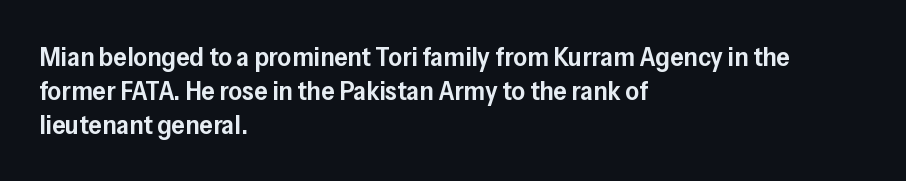
The image shows 27 px text type, upright; set left-aligned, normal line spacing (1.26x), normal letter spacing, not underlined.
